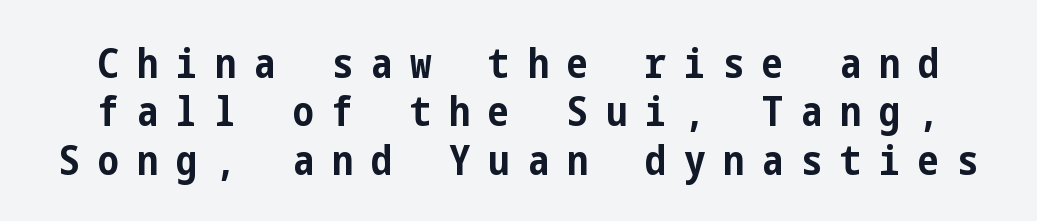
Look at the tracking — it's clearly loosened, letters drifting apart. Weight check: bold — yes, fully. The letters stand straight up with perfectly vertical stems. These lines huddle together more closely than default settings would place them.
